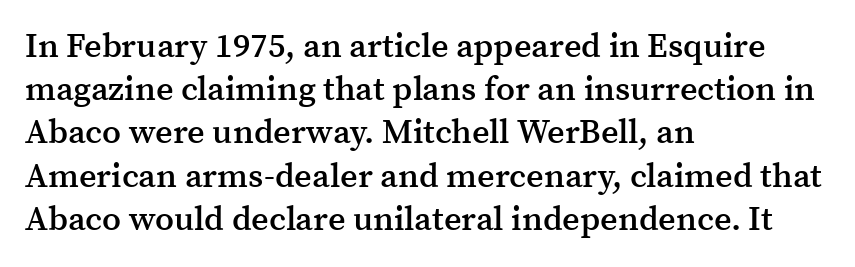
{"serif": "yes", "italic": "no", "bold": "semi", "weight": "semibold", "width": "normal", "stroke_contrast": "medium", "x_height": "medium", "monospaced": "no", "underline": "no", "align": "left", "line_spacing": "normal", "line_spacing_ratio": 1.27, "letter_spacing": "normal", "letter_spacing_em": 0.0, "glyph_px": 34}
